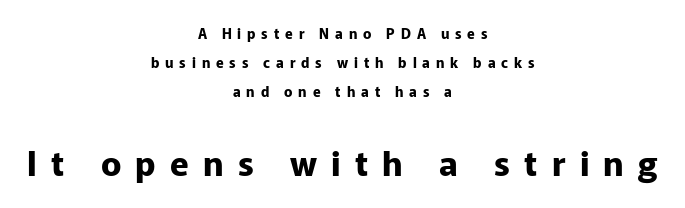
The specimen omits any rule beneath the text block's lines. The letters in the lower block stand taller than those in the block above. Horizontally, the lines are justified to the midpoint only. In terms of letterspacing, this is a distinctly airy, spread setting.
